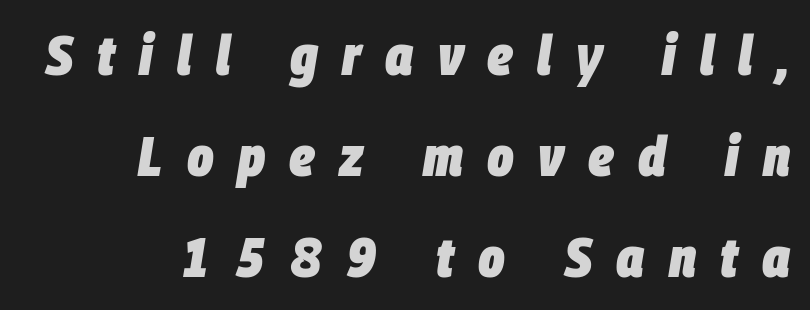
{"italic": "yes", "lean": "right", "slant_degrees": 9, "bold": "yes", "weight": "heavy", "width": "condensed", "stroke_contrast": "low", "x_height": "large", "monospaced": "no", "underline": "no", "align": "right", "line_spacing_ratio": 1.8, "letter_spacing": "wide", "letter_spacing_em": 0.43, "glyph_px": 56}
